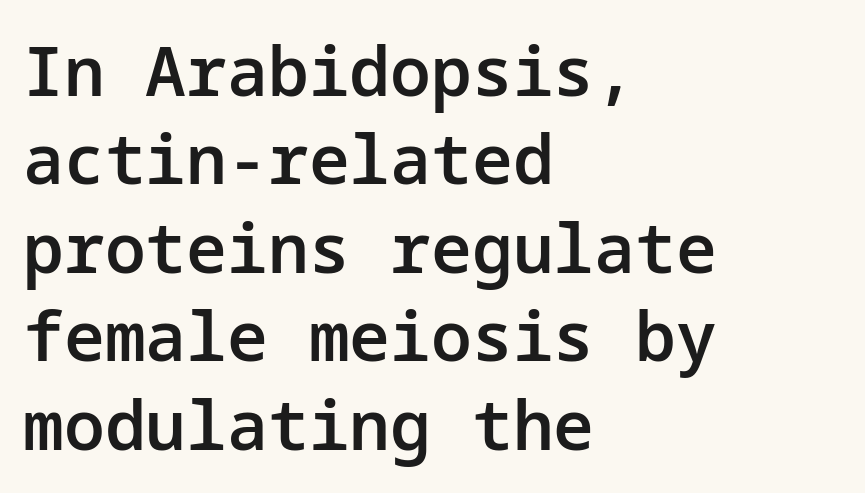
{"serif": "no", "italic": "no", "bold": "semi", "weight": "semibold", "width": "normal", "stroke_contrast": "low", "x_height": "medium", "underline": "no", "align": "left", "line_spacing": "normal", "line_spacing_ratio": 1.3, "letter_spacing": "normal", "letter_spacing_em": 0.0, "glyph_px": 68}
